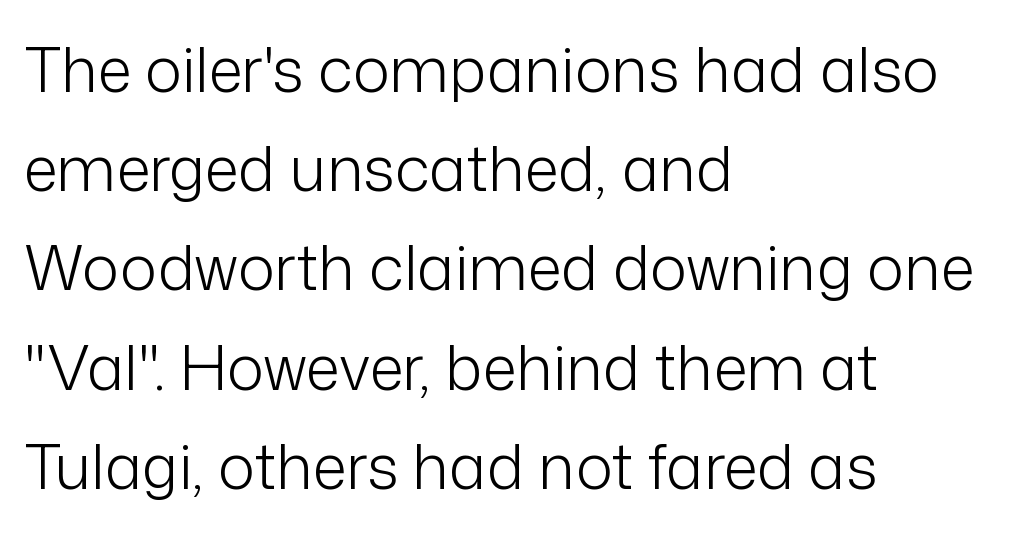
This sample is left-justified, so line endings fall wherever the words run out. The face used here is rendered with its standard letterfit. Weight: not bold — regular or lighter. Character widths vary here, with narrow letters taking less room than wide ones. Designer's note — italics off, roman on. Typographically, this falls in the sans-serif category.
